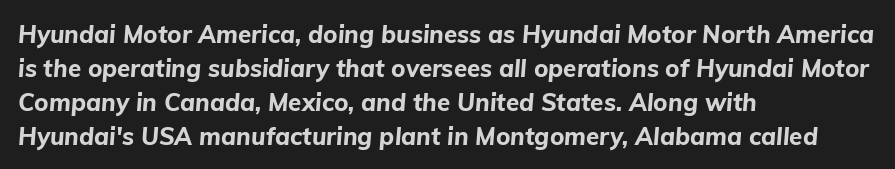
The image shows 24 px bold type, italic (leaning right); set left-aligned, normal line spacing (1.41x), normal letter spacing, not underlined.
